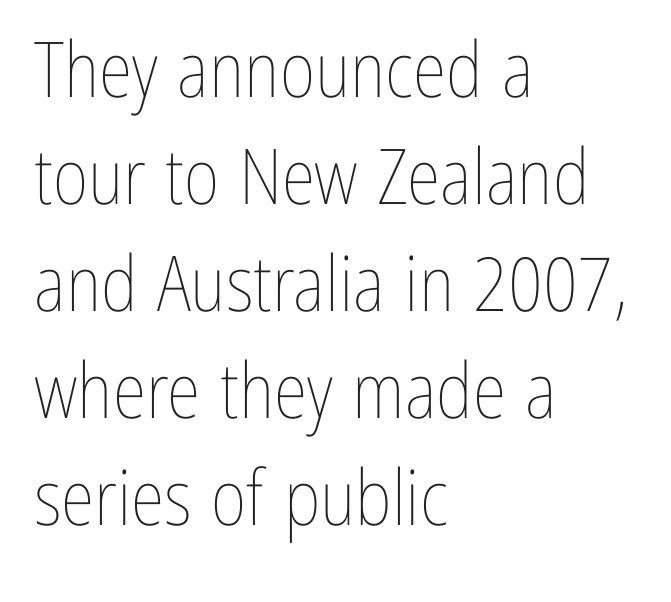
The image shows 77 px thin, condensed type, upright; set left-aligned, normal line spacing (1.39x), normal letter spacing, not underlined; low stroke contrast and a medium x-height.
